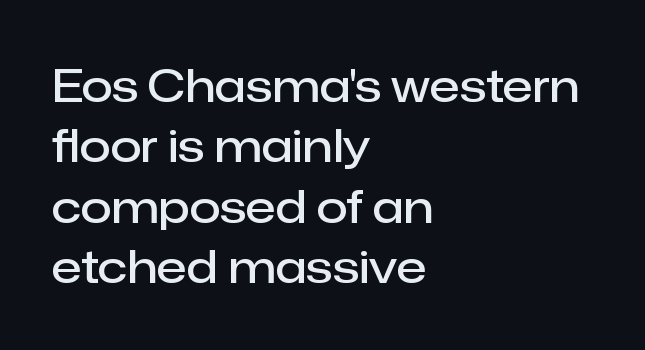
{"serif": "no", "italic": "no", "bold": "semi", "weight": "semibold", "width": "normal", "stroke_contrast": "low", "x_height": "medium", "monospaced": "no", "underline": "no", "align": "left", "line_spacing": "normal", "line_spacing_ratio": 1.34, "letter_spacing": "normal", "letter_spacing_em": 0.0, "glyph_px": 45}
